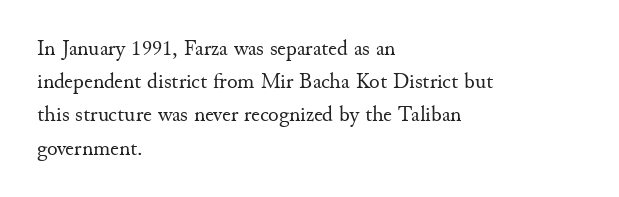
Tall strokes in this sample are plumb rather than angled. Weight: regular or lighter. Tracking value appears to be zero — textbook default spacing. The passage shown stacks its lines at a standard gap. The lines in this sample share a left origin and differ only in where they stop. Anything drawn beneath the words? Only blank space.
